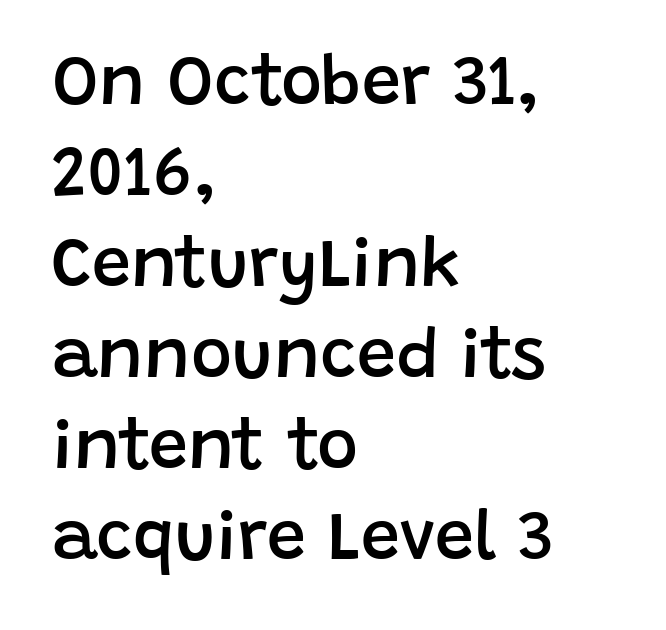
The image shows 70 px semibold sans-serif type, upright; set left-aligned, normal line spacing (1.3x), normal letter spacing, not underlined; low stroke contrast and a large x-height.
